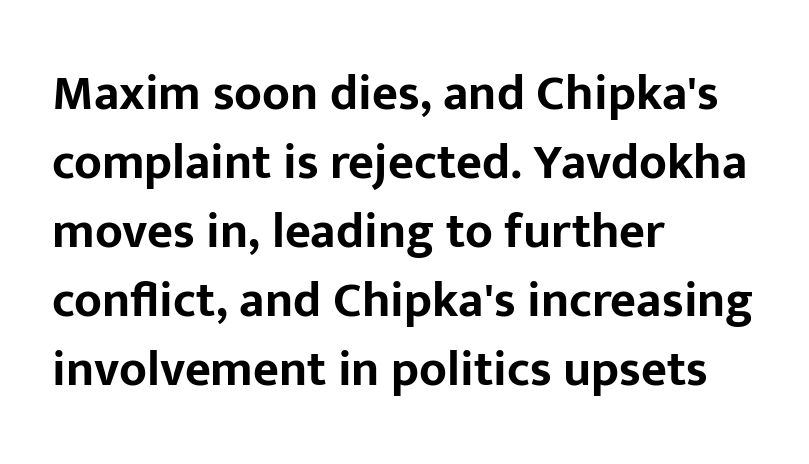
The rendering uses natural spacing where letterforms have individual widths. Posture: vertical. The lines sit at an ordinary, default distance from one another. Emphasis by weight is at full strength: bold. Is this a sans? Yes — the strokes have no serifs.
